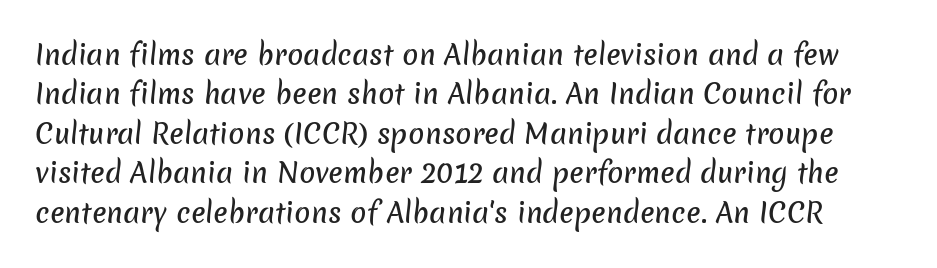
The type is set solid horizontally, with unmodified tracking. Only glyphs here, with clear space below each row. Regarding leading, the lines here are spaced in the standard way.
